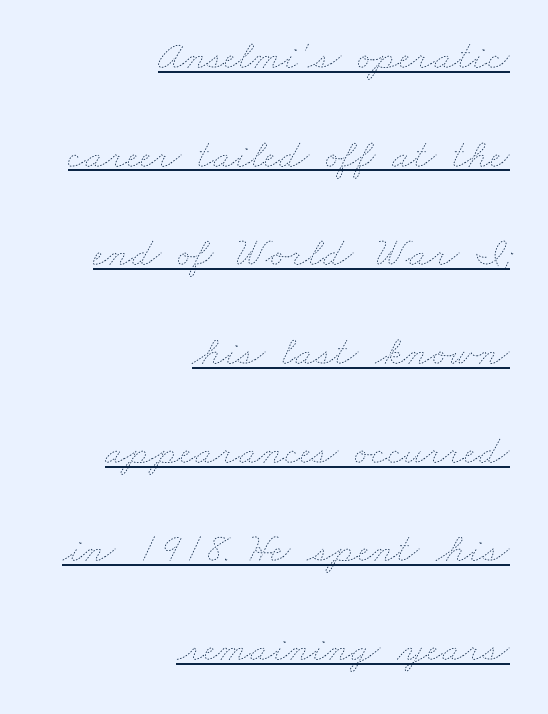
{"bold": "no", "weight": "thin", "width": "wide", "stroke_contrast": "low", "x_height": "small", "monospaced": "no", "underline": "yes", "align": "right", "line_spacing": "loose", "line_spacing_ratio": 2.35, "letter_spacing": "normal", "letter_spacing_em": 0.0, "glyph_px": 42}
